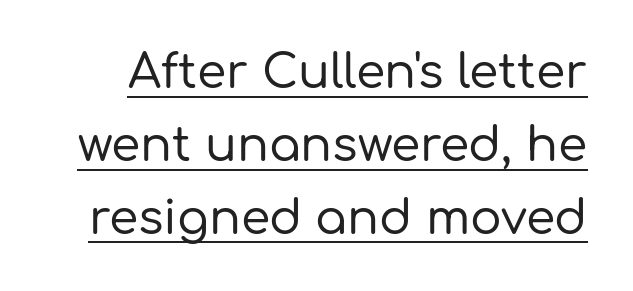
Quick note: underline on. Words appear dense and cohesive because spacing is normal. Looks like regular typesetting: each glyph gets only the width it needs. You can tell from the bare stems that sans-serif type was used. Quick note: not italic, upright.
